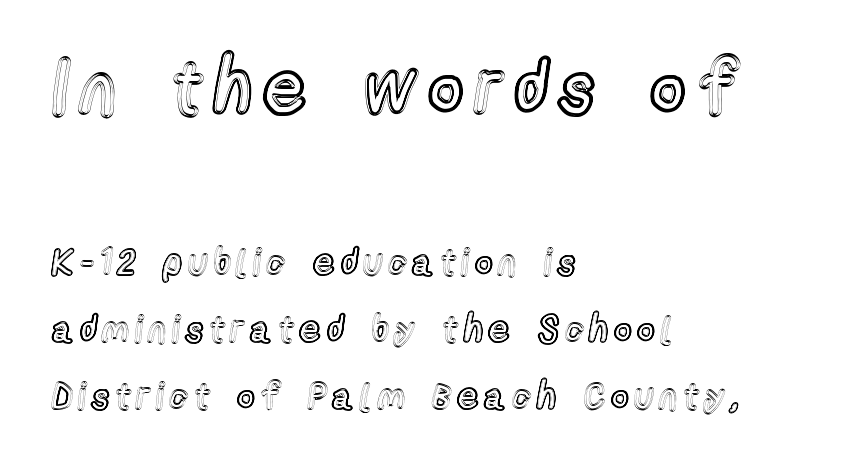
{"width": "condensed", "x_height": "medium", "monospaced": "no", "underline": "no", "align": "left", "line_spacing_ratio": 1.81, "larger_block": "first", "size_ratio": 2.0, "glyph_px": 74}
